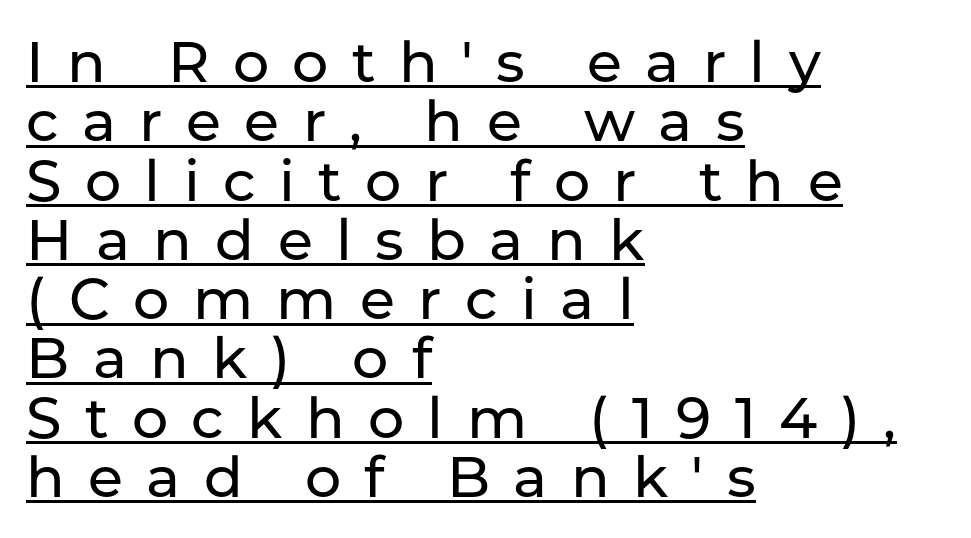
Q: Is the text italic (slanted)? A: No, it is upright.
Q: Is the typeface a serif or a sans-serif typeface? A: Sans-serif.
Q: Is the text underlined? A: Yes.
Q: How is the paragraph aligned? A: Left-aligned.
Q: Is the spacing between letters normal or unusually wide? A: Unusually wide.
Q: Is the spacing between lines tight, normal or loose? A: Tight.
Q: Width (condensed, normal, or wide)? A: Normal.
Q: Stroke contrast? A: Low.
Q: x-height? A: Medium.
Q: Monospaced? A: No.
